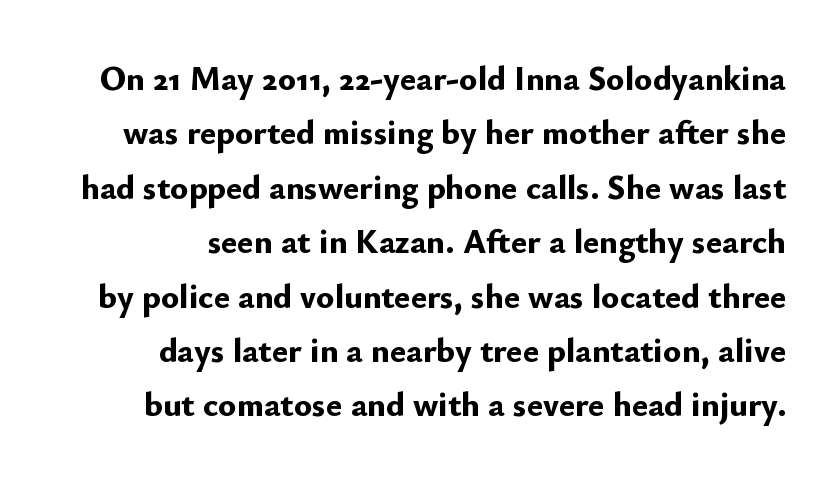
{"serif": "no", "italic": "no", "bold": "yes", "weight": "bold", "width": "normal", "stroke_contrast": "low", "x_height": "small", "monospaced": "no", "underline": "no", "line_spacing": "normal", "line_spacing_ratio": 1.6, "letter_spacing": "normal", "letter_spacing_em": 0.0, "glyph_px": 34}
